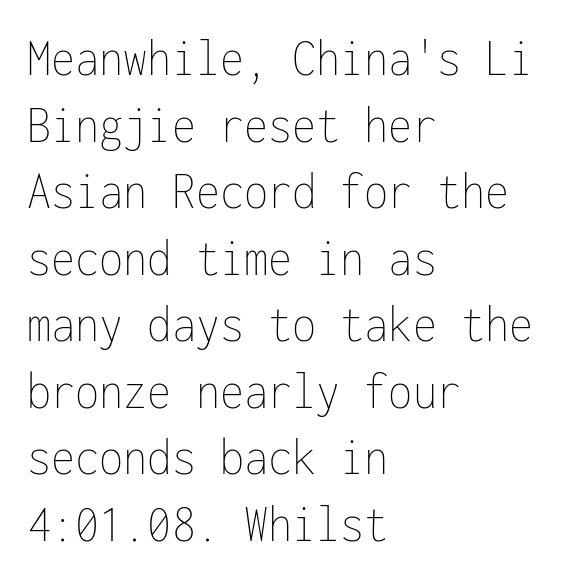
Q: Is the text bold? A: No.
Q: Is the text italic (slanted)? A: No, it is upright.
Q: Is the text underlined? A: No.
Q: How is the paragraph aligned? A: Left-aligned.
Q: Is the spacing between letters normal or unusually wide? A: Normal.
Q: Width (condensed, normal, or wide)? A: Condensed.
Q: Stroke contrast? A: Low.
Q: x-height? A: Medium.
Q: Monospaced? A: Yes.
